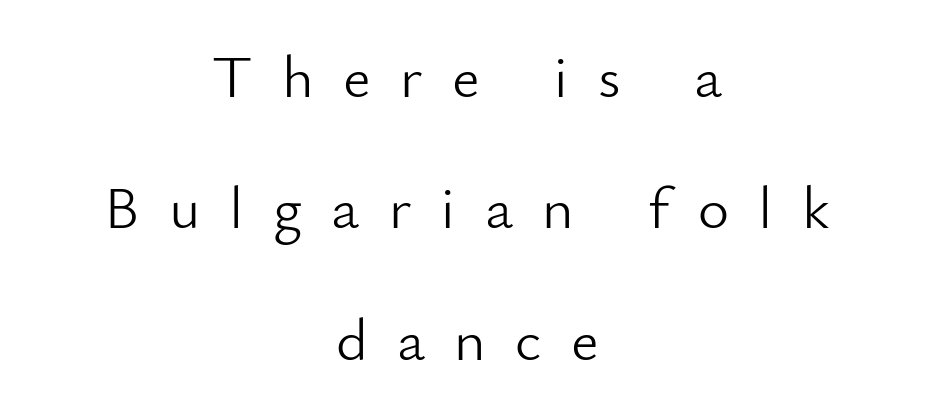
The image shows 60 px light sans-serif type, upright; set centered, loose line spacing (2.19x), unusually wide letter spacing (+0.49 em), not underlined; low stroke contrast and a small x-height.
